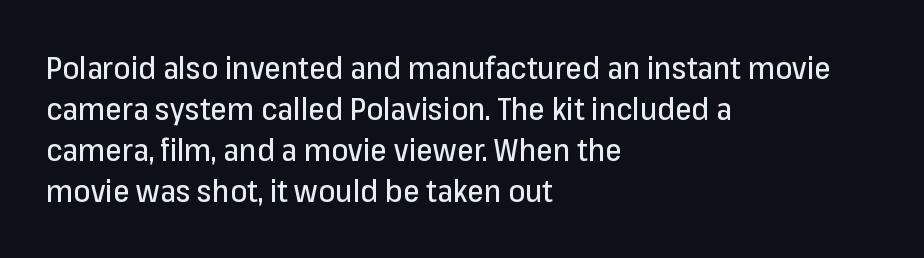
Glance below the letters and you will spot only blank space. The letterforms sit shoulder to shoulder at normal distance. Short and long lines alike share a common starting point at left. The glyphs in this specimen are sans serif.
